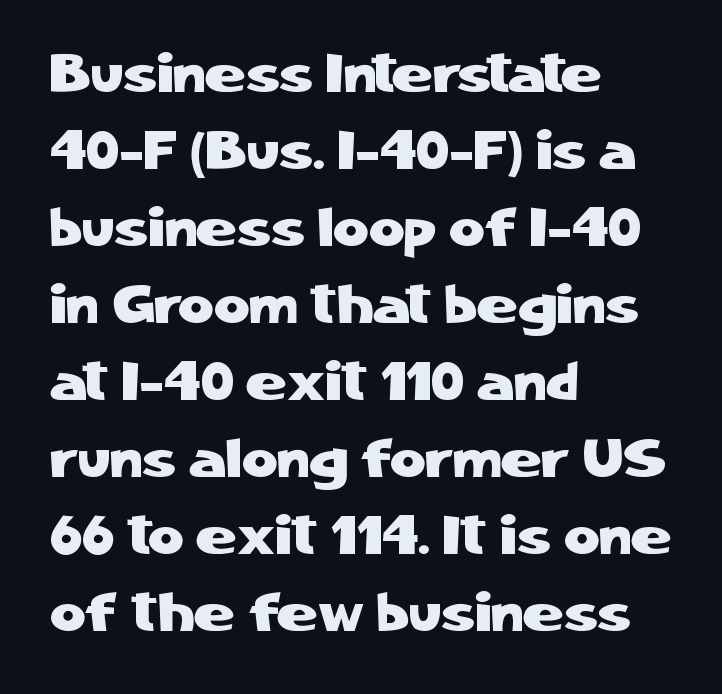
Q: Is the text italic (slanted)? A: No, it is upright.
Q: Is the typeface a serif or a sans-serif typeface? A: Sans-serif.
Q: Is the text underlined? A: No.
Q: How is the paragraph aligned? A: Left-aligned.
Q: Is the spacing between letters normal or unusually wide? A: Normal.
Q: Is the spacing between lines tight, normal or loose? A: Normal.
Q: Width (condensed, normal, or wide)? A: Normal.
Q: Stroke contrast? A: Low.
Q: x-height? A: Medium.
Q: Monospaced? A: No.
